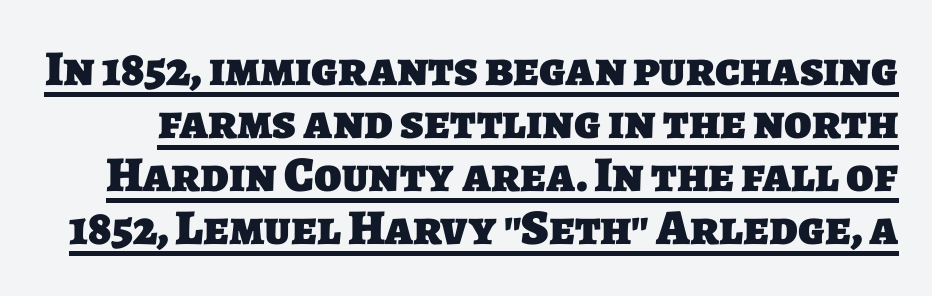
Q: Is the text bold? A: Yes.
Q: Is the typeface a serif or a sans-serif typeface? A: Sans-serif.
Q: Is the text underlined? A: Yes.
Q: Is the spacing between letters normal or unusually wide? A: Normal.
Q: Is the spacing between lines tight, normal or loose? A: Tight.
Q: Width (condensed, normal, or wide)? A: Normal.
Q: Stroke contrast? A: Low.
Q: x-height? A: Large.
Q: Monospaced? A: No.
